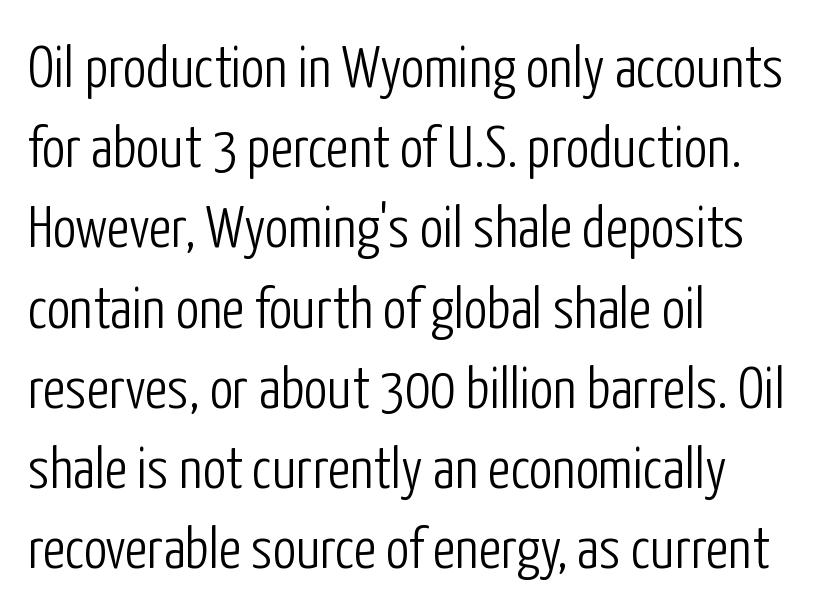
The typography opts for an upright posture over an oblique one. The passage is arranged the way most books set body copy — flush left. Is this a fixed-width face? No — the glyphs have proportional, varying widths. Is the stroke heavy? The answer is a plain regular-or-lighter.
